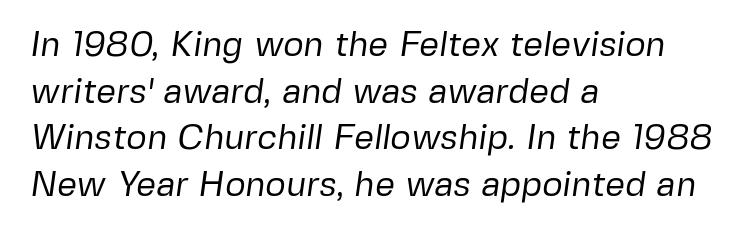
The vertical gap from one line to the next is medium. Line beginnings align vertically; line endings do not. Ink coverage per letter is moderate at most. Descenders are the only things crossing below the line. Serif or sans? Sans — the stroke terminals are bare.
